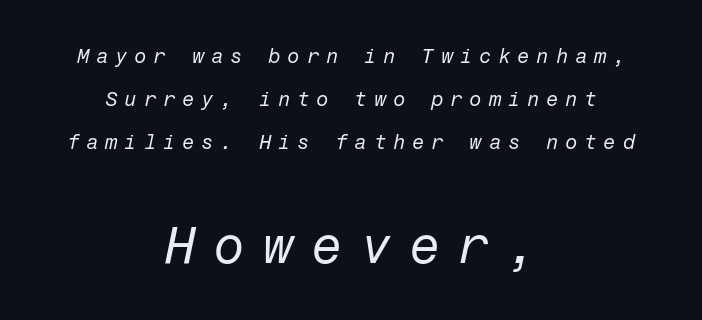
The image shows 51 px regular-weight type, italic (leaning right); set centered, loose line spacing (2.15x), unusually wide letter spacing (+0.34 em), not underlined; the second (bottom) block is 2.55x larger; low stroke contrast and a medium x-height.
